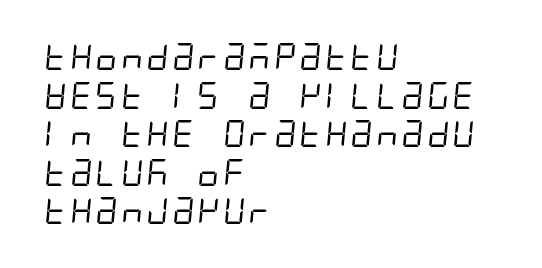
Q: Is the text bold? A: No.
Q: Is the text underlined? A: No.
Q: How is the paragraph aligned? A: Left-aligned.
Q: Is the spacing between letters normal or unusually wide? A: Normal.
Q: Is the spacing between lines tight, normal or loose? A: Normal.
